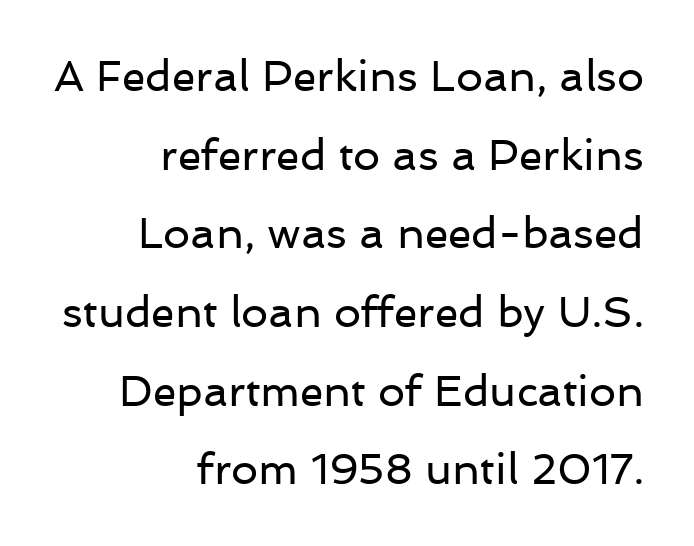
Heaviness? Minimal to ordinary, like unemphasized prose. The face used here is proportionally spaced, like ordinary book or web type. Does the lettering tilt? It doesn't — this is upright. The strip under each line holds only bare page. The tracking reads as untouched default to a designer's eye. The text block is weighted toward the right margin, trailing off unevenly leftward.
